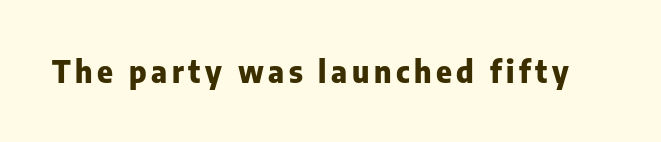
The glyphs in this specimen are sans serif. Anything drawn beneath the words? Only blank space. Posture: upright roman. Is this a fixed-width face? No — the glyphs have proportional, varying widths. A full-strength bold gives these letters their thick strokes.
